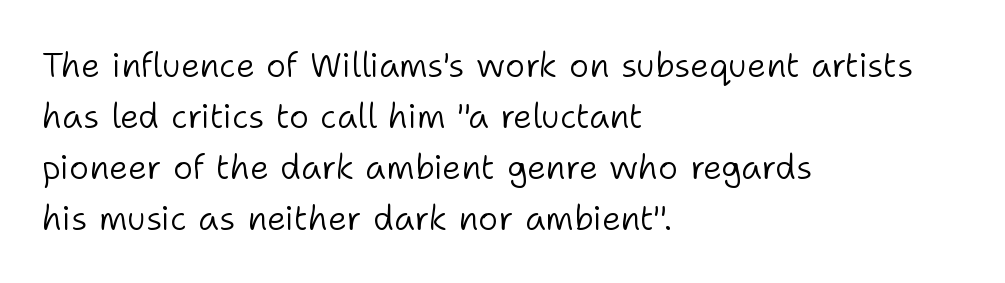
Q: Is the text bold? A: No.
Q: Is the text italic (slanted)? A: No, it is upright.
Q: Is the typeface a serif or a sans-serif typeface? A: Sans-serif.
Q: Is the text underlined? A: No.
Q: How is the paragraph aligned? A: Left-aligned.
Q: Is the spacing between letters normal or unusually wide? A: Normal.
Q: Is the spacing between lines tight, normal or loose? A: Normal.
Q: Width (condensed, normal, or wide)? A: Normal.
Q: Stroke contrast? A: Low.
Q: x-height? A: Medium.
Q: Monospaced? A: No.
